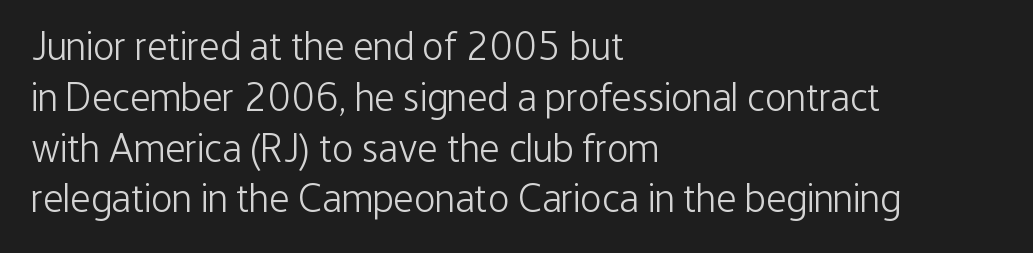
Where is the straight margin? On the left. Short note: letters normally spaced. Does the leading feel generous? No, just average. The font's upright variant was chosen for this text. Unmarked baselines from the first word to the last. Stroke terminals: plain, sans-serif.
